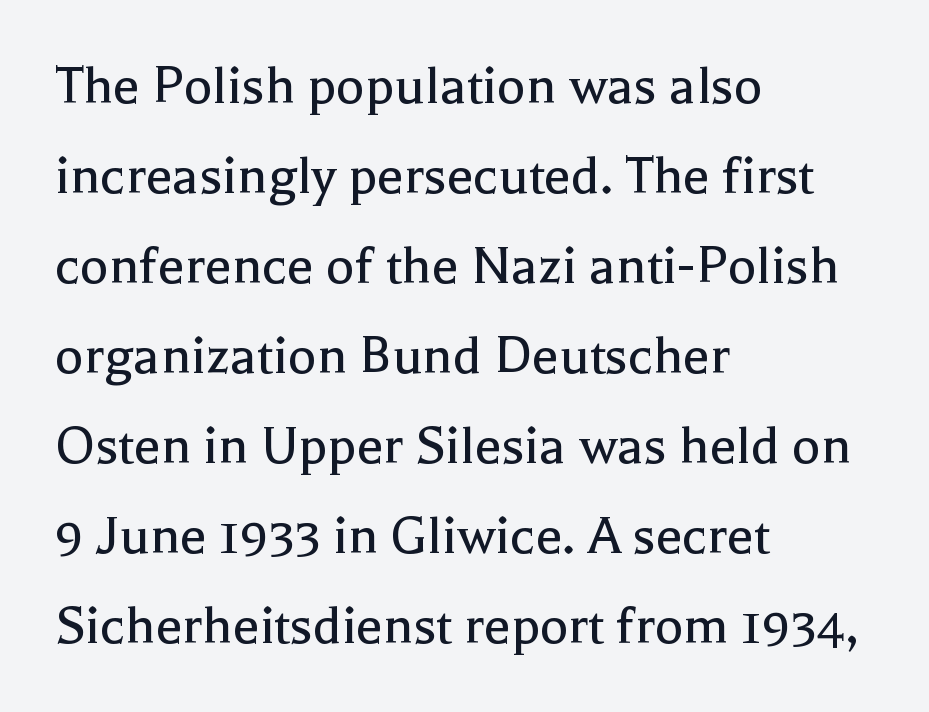
Glance below the letters and you will spot only blank space. Spacing verdict: proportional, widths tailored to each character. No letter is thick-stroked: the sample isn't bold. Is this a sans? No — the strokes have serifs. The type is set solid horizontally, with unmodified tracking. The type sits square on the baseline with zero lean.
